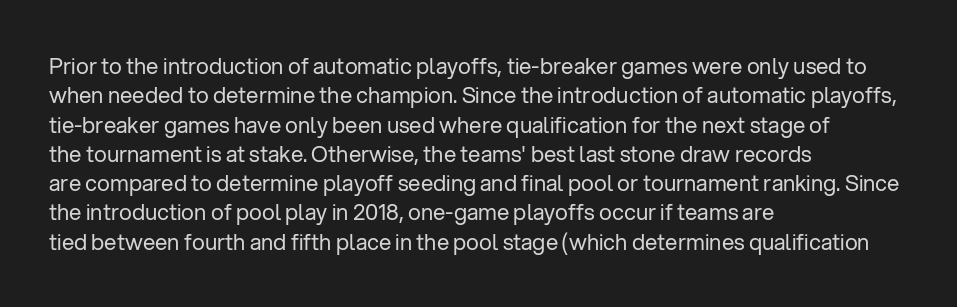
{"italic": "no", "bold": "no", "underline": "no", "align": "left", "line_spacing": "normal", "line_spacing_ratio": 1.33, "letter_spacing": "normal", "letter_spacing_em": 0.0, "glyph_px": 22}
